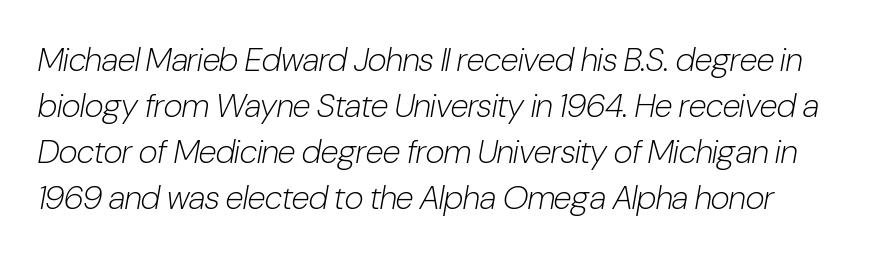
The image shows 33 px light, condensed type, italic (leaning right); set normal line spacing (1.39x), normal letter spacing, not underlined; low stroke contrast and a medium x-height.
